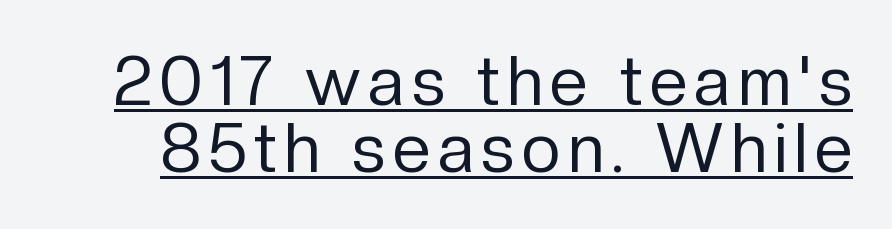
{"serif": "no", "italic": "no", "bold": "no", "weight": "regular", "width": "normal", "stroke_contrast": "low", "x_height": "medium", "monospaced": "no", "underline": "yes", "line_spacing": "tight", "line_spacing_ratio": 0.98, "glyph_px": 68}
